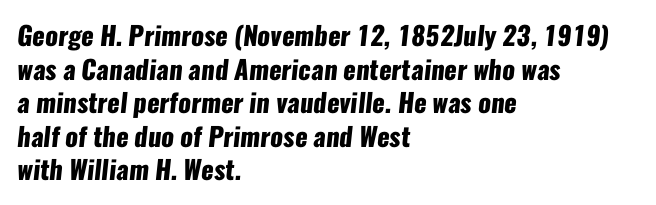
Q: Is the text bold? A: Yes.
Q: Is the text underlined? A: No.
Q: How is the paragraph aligned? A: Left-aligned.
Q: Is the spacing between letters normal or unusually wide? A: Normal.
Q: Is the spacing between lines tight, normal or loose? A: Normal.
